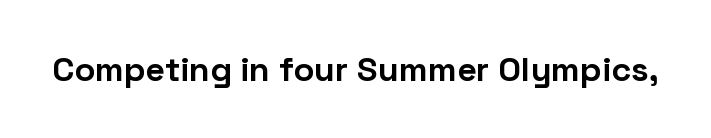
{"serif": "no", "italic": "no", "bold": "yes", "weight": "bold", "width": "normal", "stroke_contrast": "low", "x_height": "medium", "monospaced": "no", "underline": "no", "letter_spacing": "normal", "letter_spacing_em": 0.0, "glyph_px": 34}
